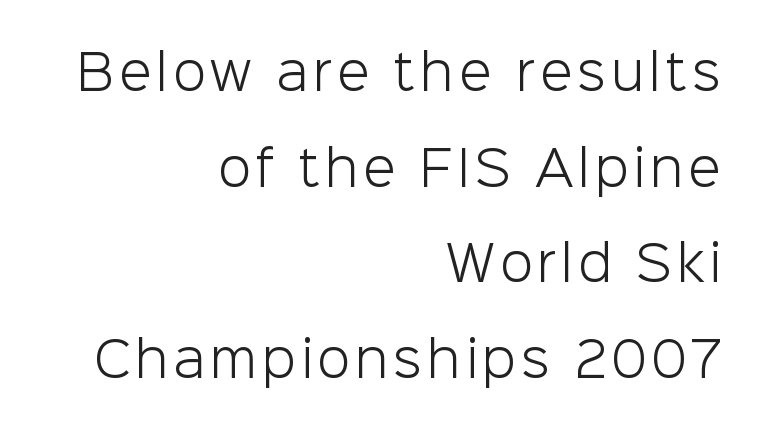
Q: Is the text bold? A: No.
Q: Is the text italic (slanted)? A: No, it is upright.
Q: Is the typeface a serif or a sans-serif typeface? A: Sans-serif.
Q: Is the text underlined? A: No.
Q: How is the paragraph aligned? A: Right-aligned.
Q: Is the spacing between lines tight, normal or loose? A: Loose.
Q: Width (condensed, normal, or wide)? A: Normal.
Q: Stroke contrast? A: Low.
Q: x-height? A: Medium.
Q: Monospaced? A: No.
